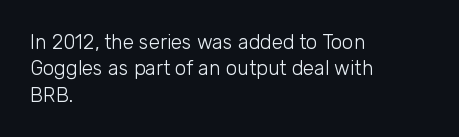
Q: Is the text bold? A: No.
Q: Is the text italic (slanted)? A: No, it is upright.
Q: Is the text underlined? A: No.
Q: How is the paragraph aligned? A: Left-aligned.
Q: Is the spacing between letters normal or unusually wide? A: Normal.
Q: Is the spacing between lines tight, normal or loose? A: Normal.
